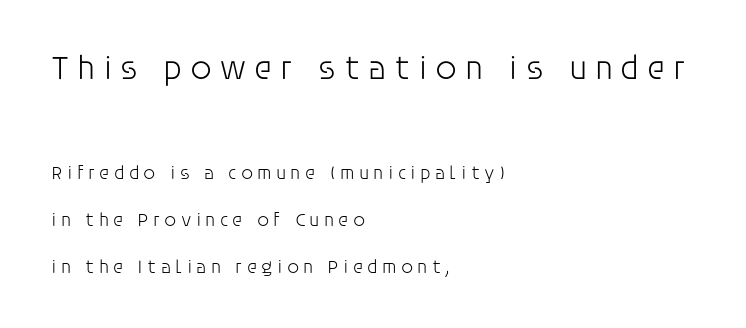
{"serif": "no", "italic": "no", "bold": "no", "weight": "light", "width": "normal", "stroke_contrast": "low", "x_height": "large", "monospaced": "no", "underline": "no", "align": "left", "line_spacing": "loose", "line_spacing_ratio": 2.48, "letter_spacing": "wide", "letter_spacing_em": 0.22, "larger_block": "first", "size_ratio": 1.79, "glyph_px": 34}
